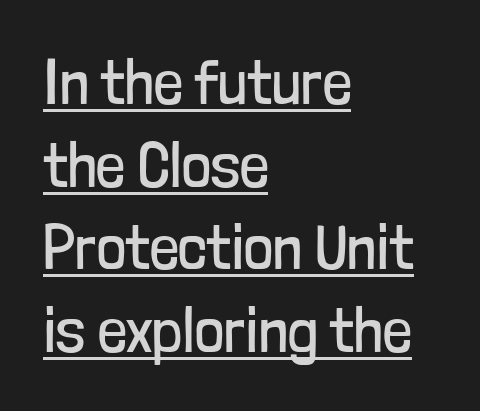
Q: Is the text bold? A: No.
Q: Is the text italic (slanted)? A: No, it is upright.
Q: Is the typeface a serif or a sans-serif typeface? A: Sans-serif.
Q: Is the text underlined? A: Yes.
Q: How is the paragraph aligned? A: Left-aligned.
Q: Is the spacing between letters normal or unusually wide? A: Normal.
Q: Is the spacing between lines tight, normal or loose? A: Normal.
Q: Width (condensed, normal, or wide)? A: Condensed.
Q: Stroke contrast? A: Low.
Q: x-height? A: Medium.
Q: Monospaced? A: No.
